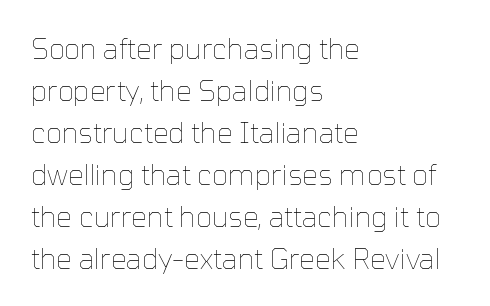
The image shows 28 px thin type, upright; set left-aligned, normal line spacing (1.5x), normal letter spacing, not underlined; low stroke contrast and a medium x-height.
